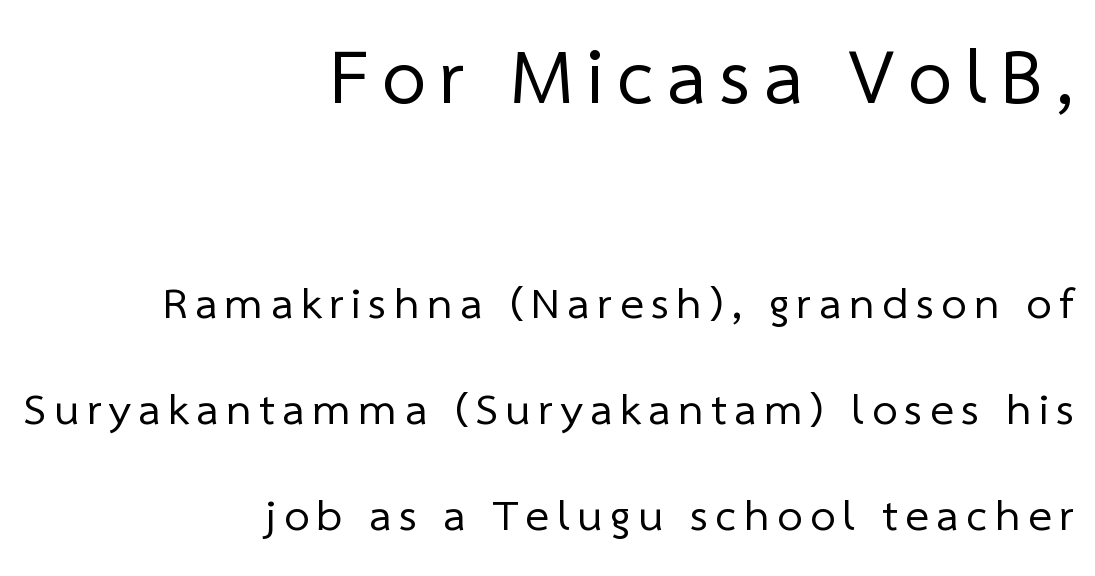
The image shows 79 px regular-weight sans-serif type; set right-aligned, loose line spacing (2.36x), not underlined; the first (top) block is 1.76x larger; low stroke contrast and a medium x-height.
